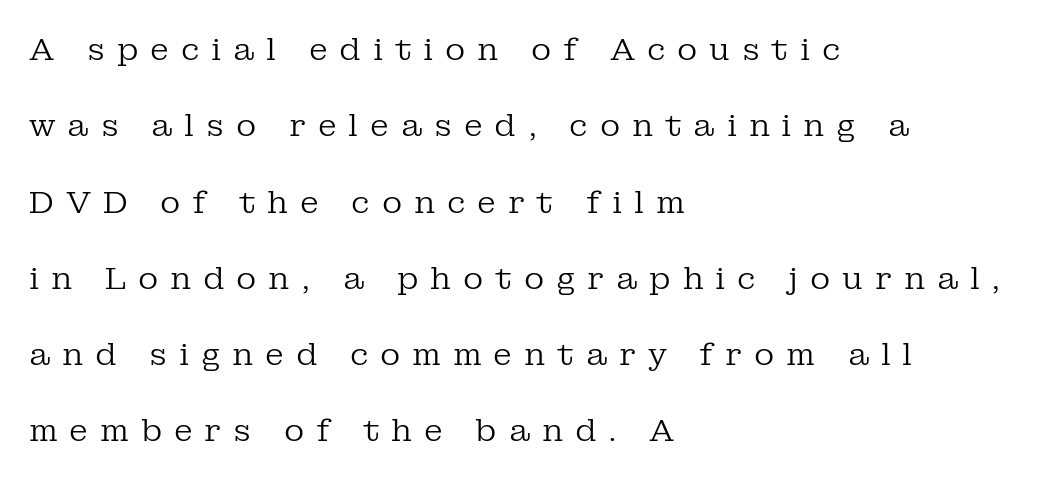
The passage shown is typed in a proportional face where columns would drift. A serif font was chosen for this passage. No letter is thick-stroked: the sample isn't bold. The compositor pushed each line to the left boundary. The tracking jumps out immediately: characters are airy and widely separated.
